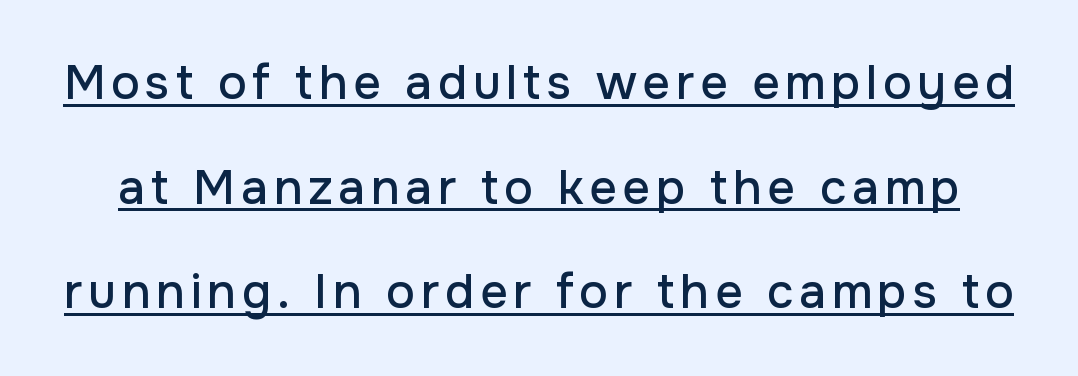
The image shows 48 px sans-serif type, upright; set loose line spacing (2.18x), underlined; low stroke contrast and a medium x-height.
